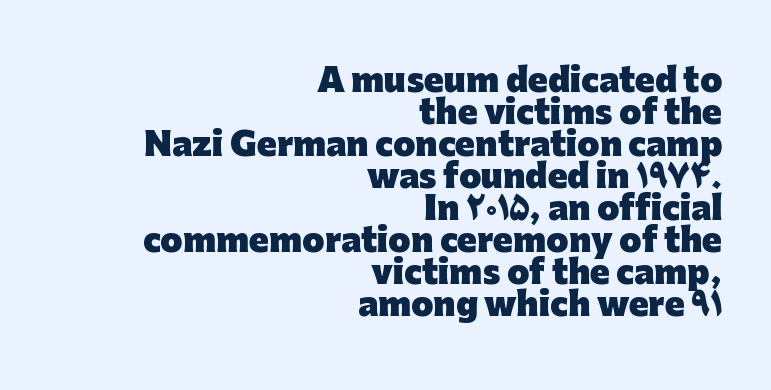
Q: Is the text bold? A: Yes.
Q: Is the text italic (slanted)? A: No, it is upright.
Q: Is the typeface a serif or a sans-serif typeface? A: Sans-serif.
Q: Is the text underlined? A: No.
Q: How is the paragraph aligned? A: Right-aligned.
Q: Is the spacing between letters normal or unusually wide? A: Normal.
Q: Is the spacing between lines tight, normal or loose? A: Tight.
Q: Width (condensed, normal, or wide)? A: Normal.
Q: Stroke contrast? A: Low.
Q: x-height? A: Medium.
Q: Monospaced? A: No.
